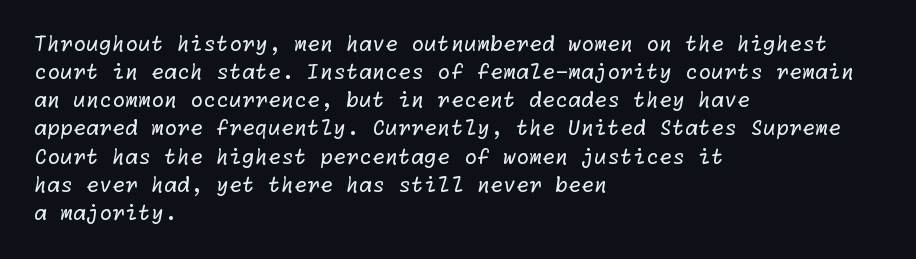
The image shows 21 px text type; set left-aligned, normal line spacing (1.34x), normal letter spacing, not underlined.
